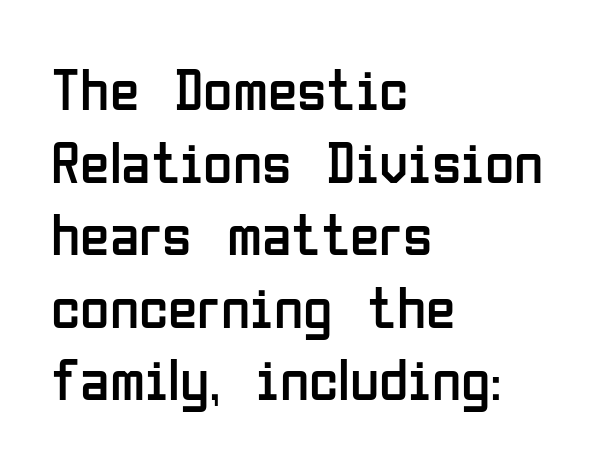
Q: Is the text bold? A: No.
Q: Is the text italic (slanted)? A: No, it is upright.
Q: Is the typeface a serif or a sans-serif typeface? A: Sans-serif.
Q: Is the text underlined? A: No.
Q: How is the paragraph aligned? A: Left-aligned.
Q: Is the spacing between letters normal or unusually wide? A: Normal.
Q: Width (condensed, normal, or wide)? A: Condensed.
Q: Stroke contrast? A: Low.
Q: x-height? A: Medium.
Q: Monospaced? A: No.
